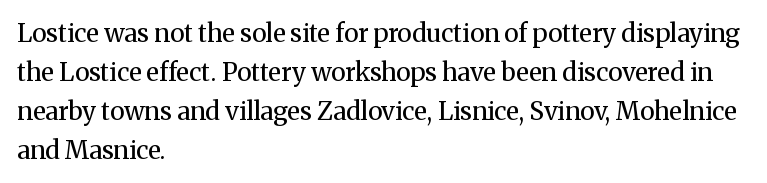
The image shows 25 px text type, upright; set left-aligned, normal line spacing (1.56x), normal letter spacing, not underlined.
